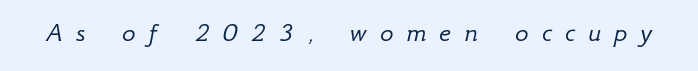
Q: Is the text bold? A: No.
Q: Is the text italic (slanted)? A: Yes, it leans right by about 12 degrees.
Q: Is the text underlined? A: No.
Q: Is the spacing between letters normal or unusually wide? A: Unusually wide.
Q: Width (condensed, normal, or wide)? A: Normal.
Q: Stroke contrast? A: Low.
Q: x-height? A: Small.
Q: Monospaced? A: No.
